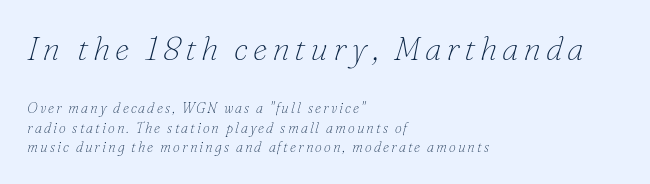
{"serif": "yes", "italic": "yes", "lean": "right", "slant_degrees": 16, "bold": "no", "weight": "thin", "width": "normal", "stroke_contrast": "low", "x_height": "small", "monospaced": "no", "underline": "no", "align": "left", "line_spacing": "normal", "line_spacing_ratio": 1.39, "larger_block": "first", "size_ratio": 2.36, "glyph_px": 33}
